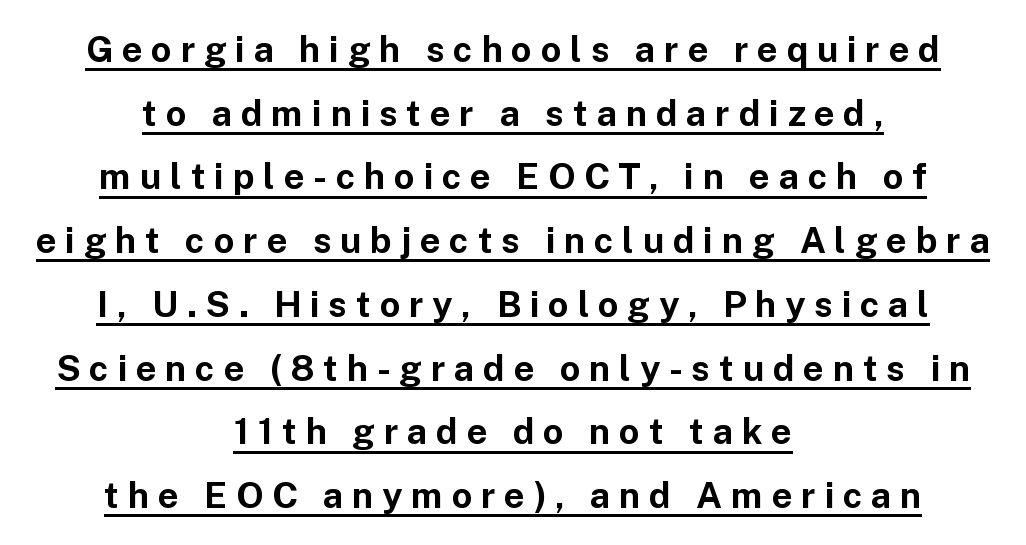
Emphasis by weight is at full strength: bold. Italic: no, the glyphs are upright roman. Where is the straight margin? There isn't one; the lines are centered. Is this a fixed-width face? No — the glyphs have proportional, varying widths. Type style note: lacks serifs. This sample uses expanded letter spacing, leaving extra air between glyphs.
